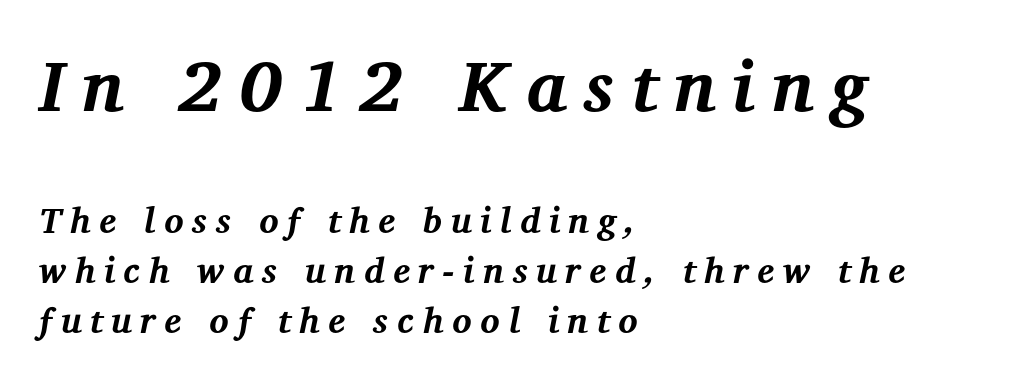
Q: Is the text bold? A: Yes.
Q: Is the text italic (slanted)? A: Yes, it leans right by about 12 degrees.
Q: Is the typeface a serif or a sans-serif typeface? A: Serif.
Q: Is the text underlined? A: No.
Q: How is the paragraph aligned? A: Left-aligned.
Q: Is the spacing between letters normal or unusually wide? A: Unusually wide.
Q: Is the spacing between lines tight, normal or loose? A: Normal.
Q: Which block of text is set in a larger size, the first (top) or the second (bottom)? A: The first (top) one.
Q: Width (condensed, normal, or wide)? A: Normal.
Q: Stroke contrast? A: Medium.
Q: x-height? A: Medium.
Q: Monospaced? A: No.
